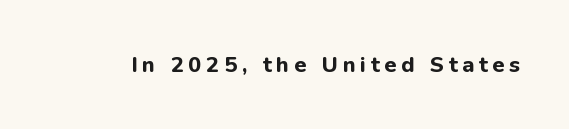
Q: Is the text bold? A: Yes.
Q: Is the text italic (slanted)? A: No, it is upright.
Q: Is the text underlined? A: No.
Q: Is the spacing between letters normal or unusually wide? A: Unusually wide.
